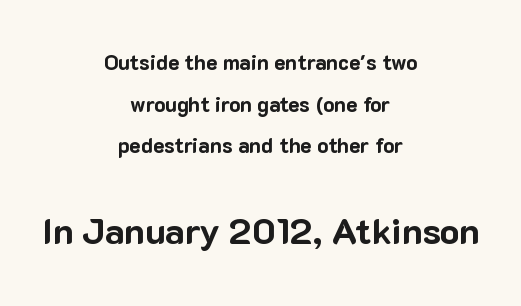
You'd pick this weight for a headline — it's a proper bold. Both edges are ragged and mirror each other, which tells us the setting is centered. Does the bottom block carry the larger type? Yes, it does. The horizontal fit of the characters is conventional and even. This sample has the flowing, uneven cadence of proportional lettering. The leading is generous, giving the passage an open texture.
